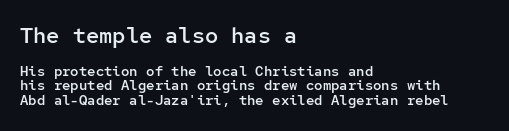
Q: Is the text bold? A: Semi-bold.
Q: Is the text italic (slanted)? A: No, it is upright.
Q: Is the text underlined? A: No.
Q: How is the paragraph aligned? A: Left-aligned.
Q: Is the spacing between letters normal or unusually wide? A: Normal.
Q: Is the spacing between lines tight, normal or loose? A: Tight.
Q: Which block of text is set in a larger size, the first (top) or the second (bottom)? A: The first (top) one.
